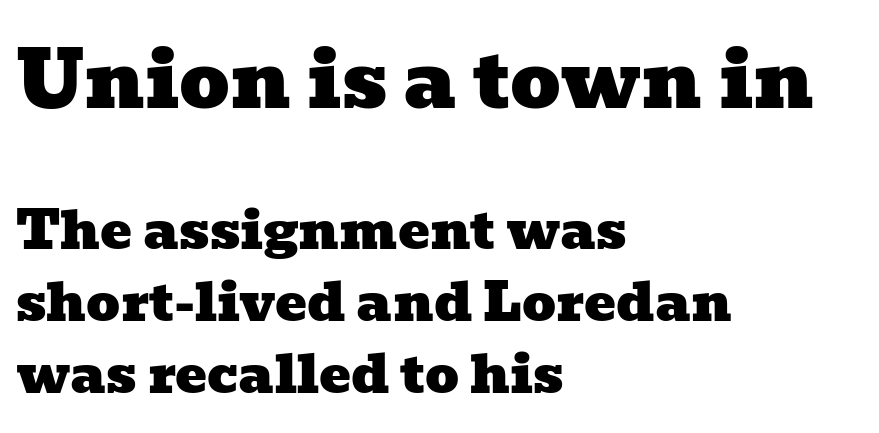
Q: Is the typeface a serif or a sans-serif typeface? A: Serif.
Q: Is the text underlined? A: No.
Q: How is the paragraph aligned? A: Left-aligned.
Q: Is the spacing between letters normal or unusually wide? A: Normal.
Q: Is the spacing between lines tight, normal or loose? A: Normal.
Q: Which block of text is set in a larger size, the first (top) or the second (bottom)? A: The first (top) one.
Q: Width (condensed, normal, or wide)? A: Wide.
Q: Stroke contrast? A: Low.
Q: x-height? A: Medium.
Q: Monospaced? A: No.
